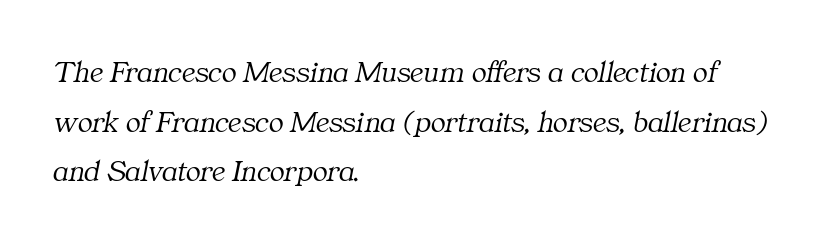
{"serif": "yes", "italic": "yes", "lean": "right", "slant_degrees": 11, "bold": "no", "weight": "light", "width": "normal", "stroke_contrast": "medium", "x_height": "medium", "monospaced": "no", "underline": "no", "align": "left", "line_spacing": "normal", "line_spacing_ratio": 1.6, "letter_spacing": "normal", "letter_spacing_em": 0.0, "glyph_px": 31}
